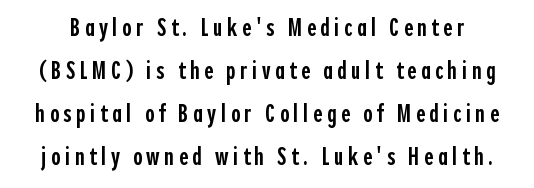
The image shows 25 px text type, upright; set line spacing 1.72x, not underlined.
